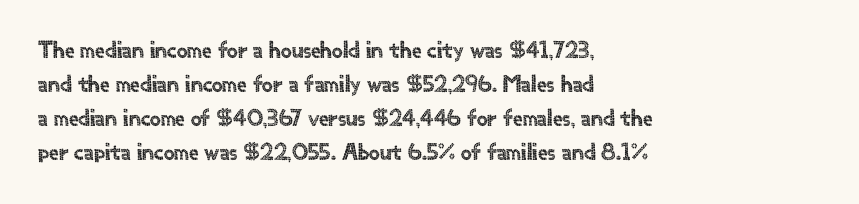
Each word holds together tightly as a unit, with standard inter-letter gaps. Horizontally, the lines are justified to the leading edge only. Check the space under the baseline: it is left empty. Leading matches the norm, producing a regular column.
